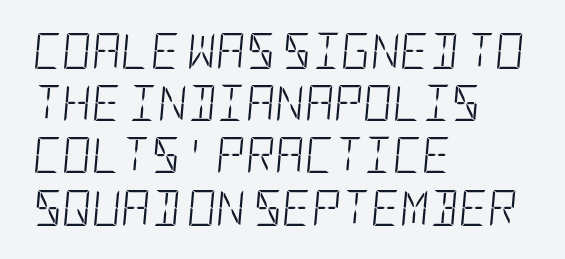
Words float on clear page, feet unadorned. The paragraph has a hard left edge and a soft right edge. Normally led — the rows are evenly, conventionally spaced. The typeface has the unassuming heft of standard copy or less. The line texture is even and compact thanks to regular tracking. When letters slant like this, we call the style italic.
